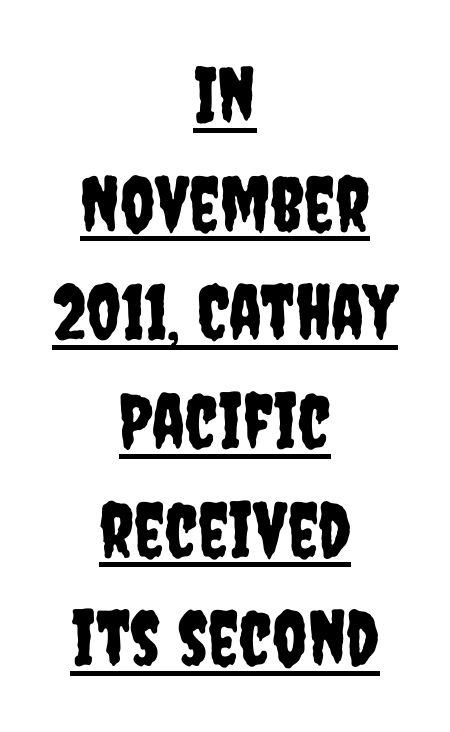
{"serif": "no", "italic": "no", "width": "condensed", "stroke_contrast": "low", "x_height": "large", "monospaced": "no", "underline": "yes", "align": "center", "line_spacing": "normal", "line_spacing_ratio": 1.43, "letter_spacing": "normal", "letter_spacing_em": 0.0, "glyph_px": 76}
